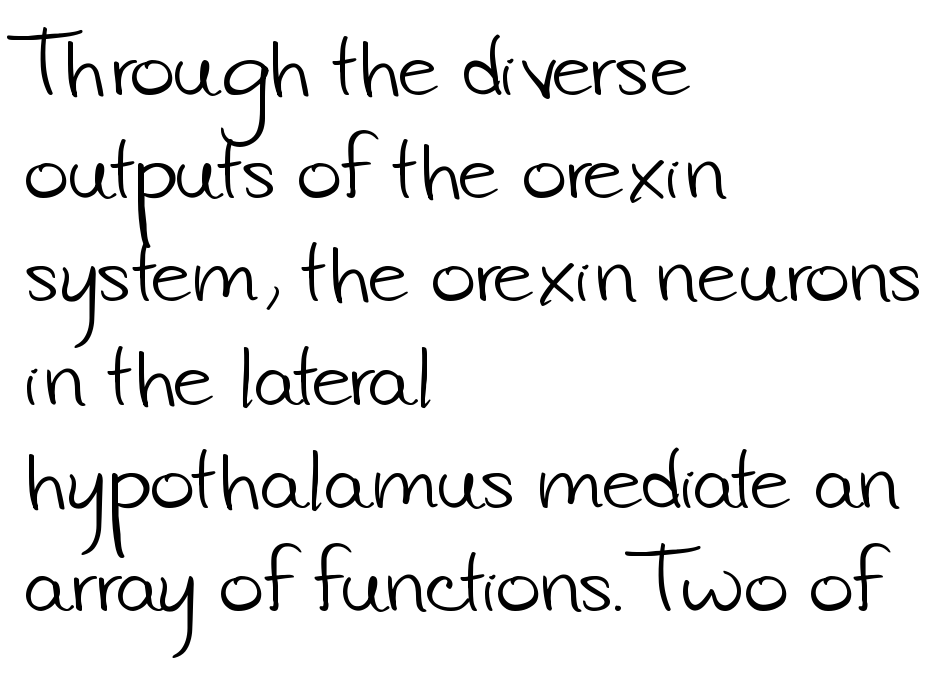
{"serif": "no", "bold": "no", "weight": "light", "width": "normal", "stroke_contrast": "low", "x_height": "small", "monospaced": "no", "underline": "no", "align": "left", "line_spacing": "normal", "line_spacing_ratio": 1.34, "letter_spacing": "normal", "letter_spacing_em": 0.0, "glyph_px": 77}
